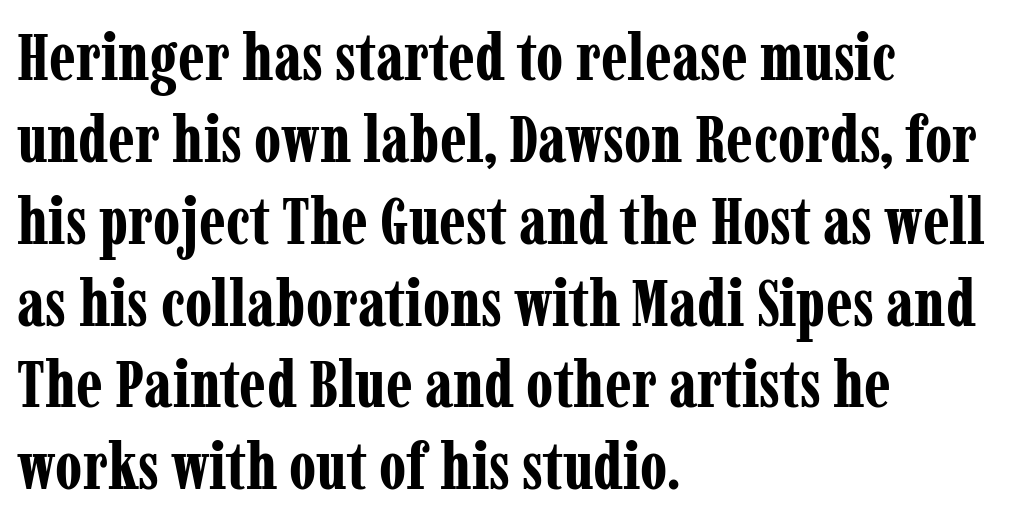
{"serif": "yes", "italic": "no", "bold": "yes", "weight": "bold", "width": "condensed", "stroke_contrast": "low", "x_height": "medium", "monospaced": "no", "underline": "no", "align": "left", "line_spacing_ratio": 1.24, "letter_spacing": "normal", "letter_spacing_em": 0.0, "glyph_px": 66}
